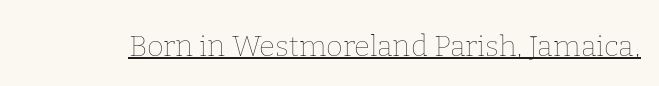
The weight would be labelled regular, book, light, or lighter still. Words appear dense and cohesive because spacing is normal. Spacing verdict: proportional, widths tailored to each character. Does the lettering tilt? It doesn't — this is upright.
